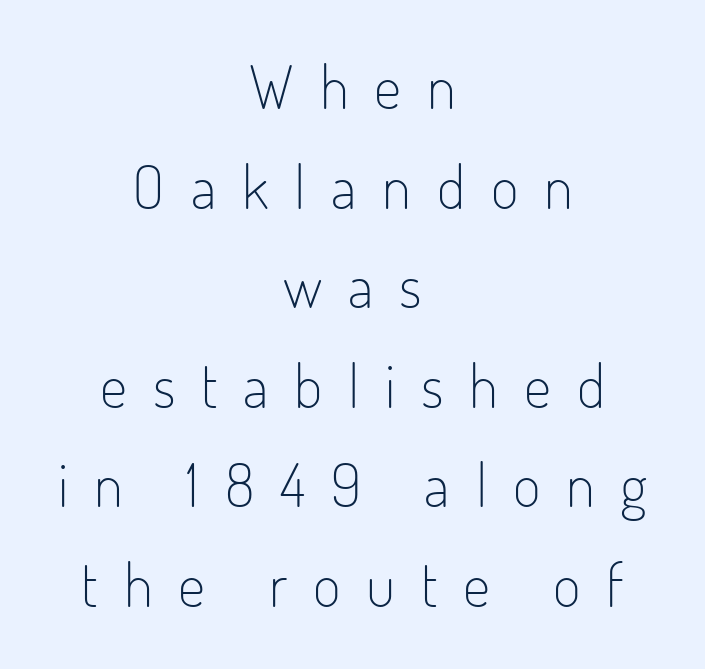
The compositor balanced each line on the midline. The zone under the glyphs is completely vacant. Italic: no, the glyphs are upright roman. There is plenty of visible air inserted between adjacent glyphs. Vertically, the passage feels balanced, rows spaced as you'd expect. The letters look calm and open, with moderate or lighter stems.
